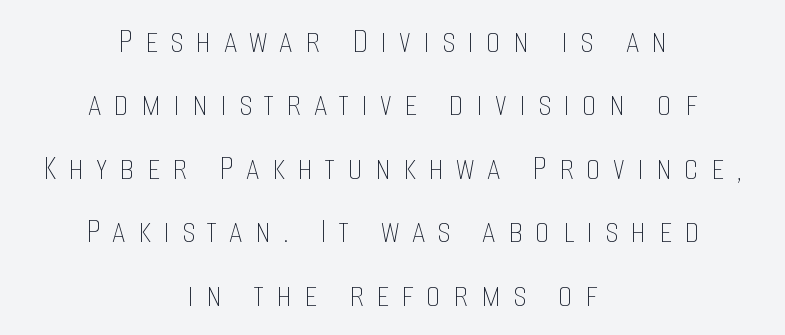
The image shows 38 px thin, condensed type, upright; set centered, normal line spacing (1.67x), unusually wide letter spacing (+0.32 em), not underlined; low stroke contrast and a large x-height.
